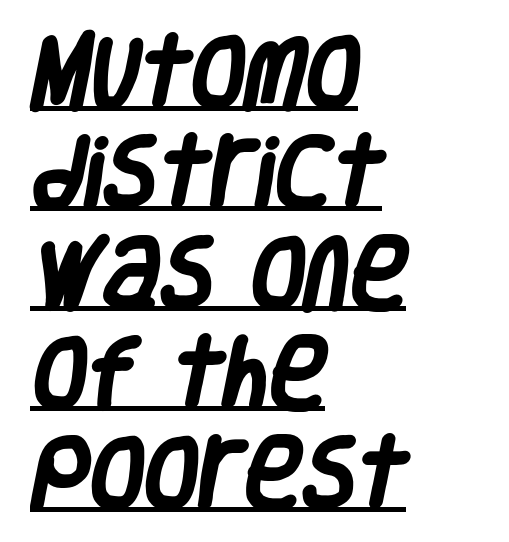
Q: Is the text bold? A: Yes.
Q: Is the typeface a serif or a sans-serif typeface? A: Sans-serif.
Q: Is the text underlined? A: Yes.
Q: How is the paragraph aligned? A: Left-aligned.
Q: Is the spacing between letters normal or unusually wide? A: Normal.
Q: Is the spacing between lines tight, normal or loose? A: Normal.
Q: Width (condensed, normal, or wide)? A: Condensed.
Q: Stroke contrast? A: Low.
Q: x-height? A: Large.
Q: Monospaced? A: No.
